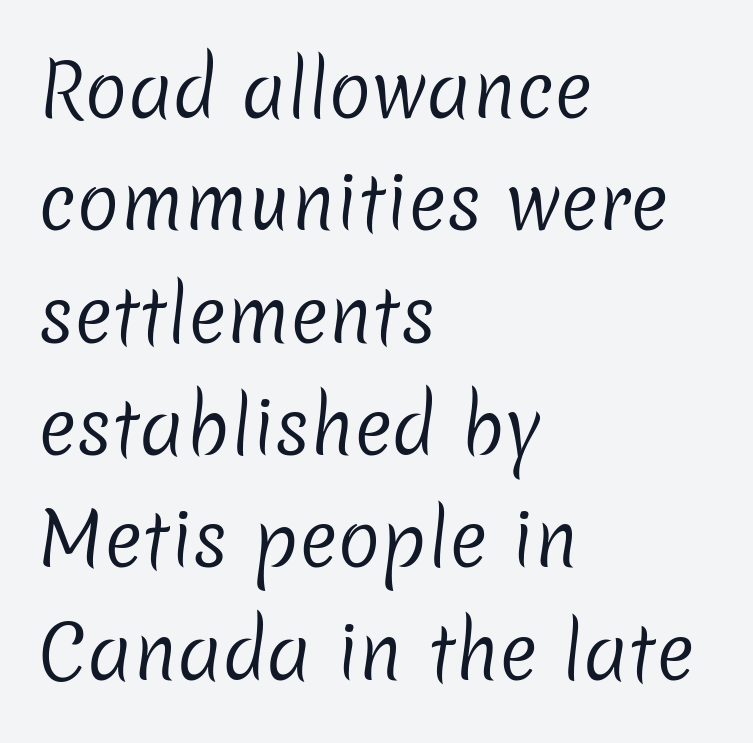
The image shows 72 px regular-weight sans-serif type; set left-aligned, normal line spacing (1.56x), normal letter spacing, not underlined; low stroke contrast and a medium x-height.
